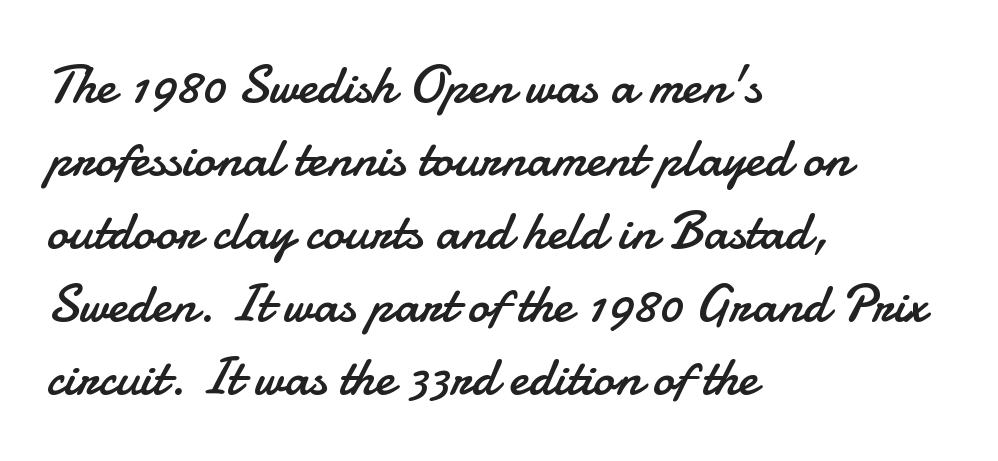
{"serif": "no", "bold": "no", "weight": "regular", "width": "normal", "stroke_contrast": "low", "x_height": "small", "monospaced": "no", "underline": "no", "align": "left", "line_spacing": "normal", "line_spacing_ratio": 1.35, "letter_spacing": "normal", "letter_spacing_em": 0.0, "glyph_px": 54}
